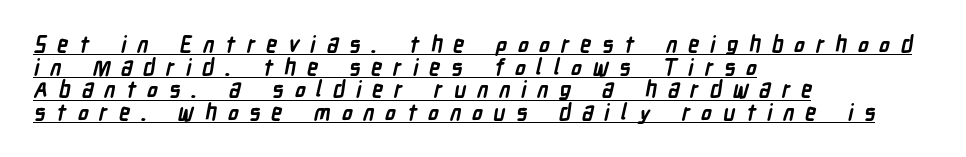
The image shows 22 px bold type; set left-aligned, tight line spacing (1.03x), unusually wide letter spacing (+0.49 em), underlined.
